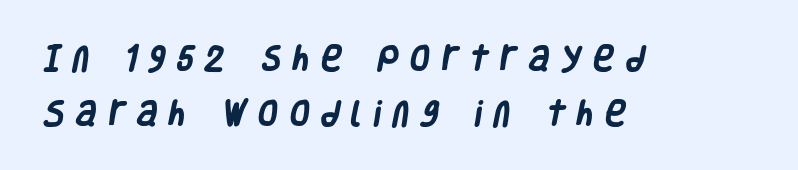
The image shows 28 px heavy, condensed sans-serif type; set left-aligned, loose line spacing (1.95x), unusually wide letter spacing (+0.43 em), not underlined; low stroke contrast and a large x-height.
